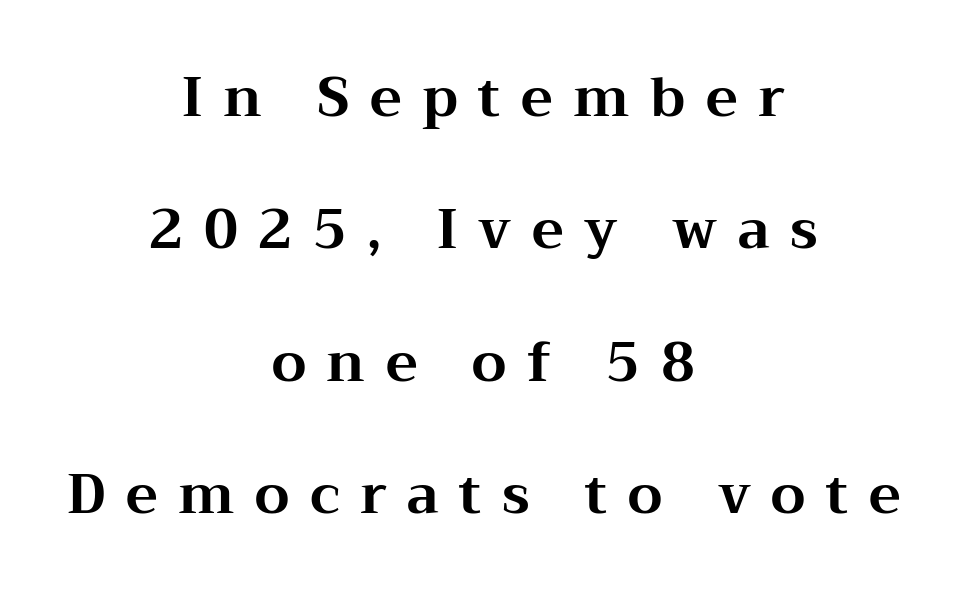
This sample has the flowing, uneven cadence of proportional lettering. Posture: straight, roman, zero tilt. Layout note: lines centered. Students, note that the glyphs here are deliberately spaced far apart. Caption: bold face, heavy strokes.
